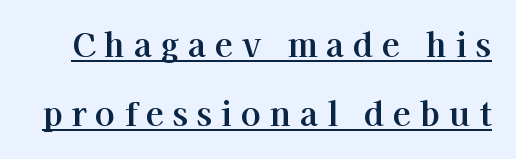
The image shows 33 px serif type, upright; set loose line spacing (2.1x), unusually wide letter spacing (+0.27 em), underlined; high stroke contrast and a medium x-height.
